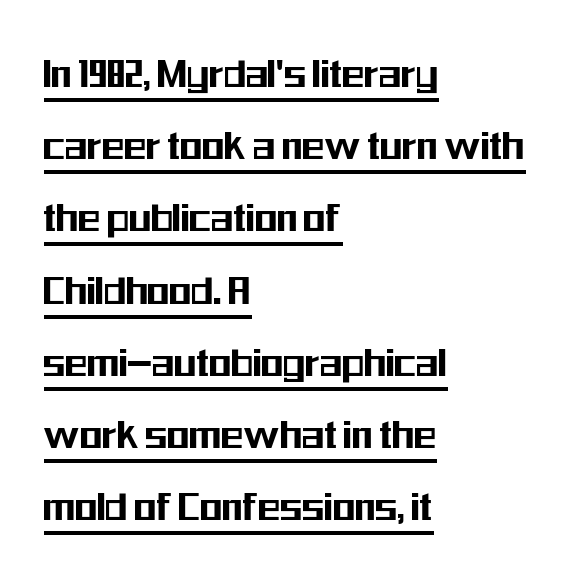
The vertical gap from one line to the next is medium. The face used here appears with an underline applied. You could not count columns in this text — the font is proportionally spaced. Casual observation: everything's shoved over to the left.
